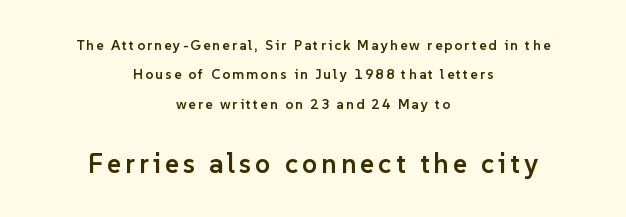
{"italic": "no", "bold": "semi", "underline": "no", "align": "center", "line_spacing": "loose", "line_spacing_ratio": 2.1, "larger_block": "second", "size_ratio": 1.93, "glyph_px": 27}
